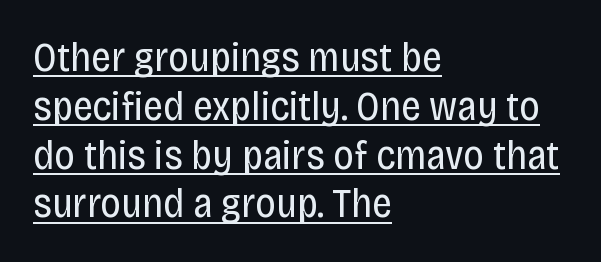
The image shows 40 px regular-weight, condensed sans-serif type, upright; set left-aligned, line spacing 1.22x, normal letter spacing, underlined; low stroke contrast and a large x-height.
